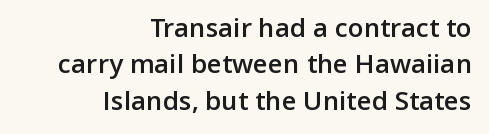
Normally led — the rows are evenly, conventionally spaced. Look at the stroke-to-counter ratio: somewhat heavy, a semibold. There is no visible air inserted between adjacent glyphs. Descenders hang freely into open space. Designer's note — italics off, roman on.
